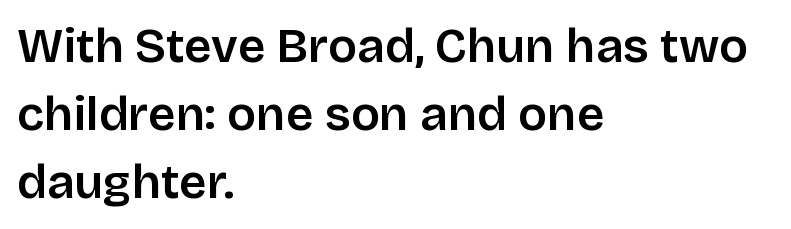
{"serif": "no", "italic": "no", "width": "normal", "stroke_contrast": "low", "x_height": "large", "monospaced": "no", "underline": "no", "align": "left", "line_spacing": "normal", "line_spacing_ratio": 1.42, "letter_spacing": "normal", "letter_spacing_em": 0.0, "glyph_px": 48}
